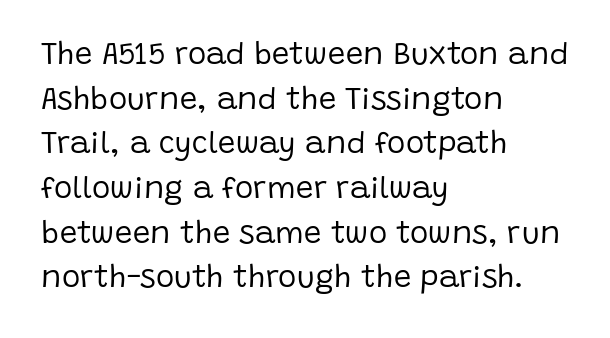
The image shows 31 px regular-weight sans-serif type, upright; set left-aligned, normal line spacing (1.44x), normal letter spacing, not underlined; low stroke contrast and a large x-height.
